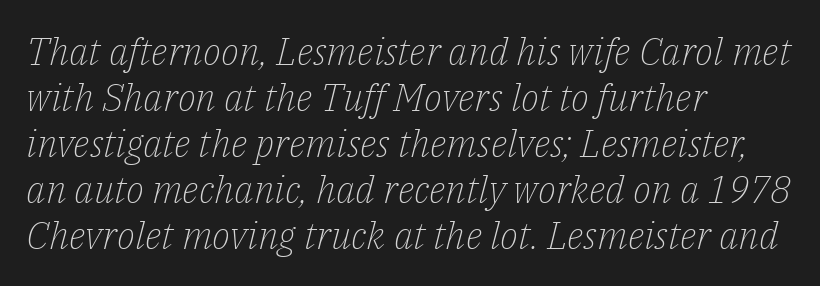
The image shows 38 px light serif type, italic (leaning right); set left-aligned, line spacing 1.21x, normal letter spacing, not underlined; low stroke contrast and a medium x-height.
